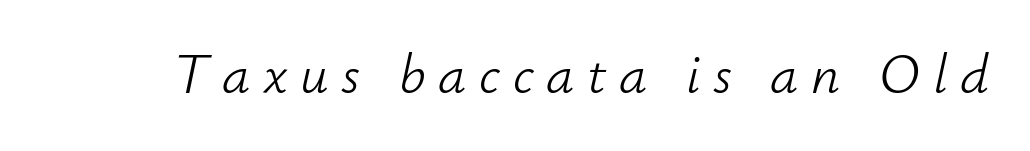
The image shows 56 px light type, italic (leaning right); set unusually wide letter spacing (+0.23 em), not underlined; low stroke contrast and a small x-height.
